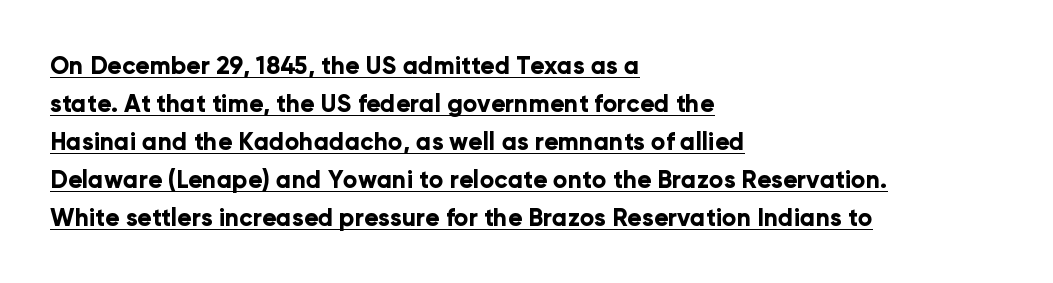
The image shows 24 px bold type, upright; set left-aligned, normal line spacing (1.58x), normal letter spacing, underlined.
